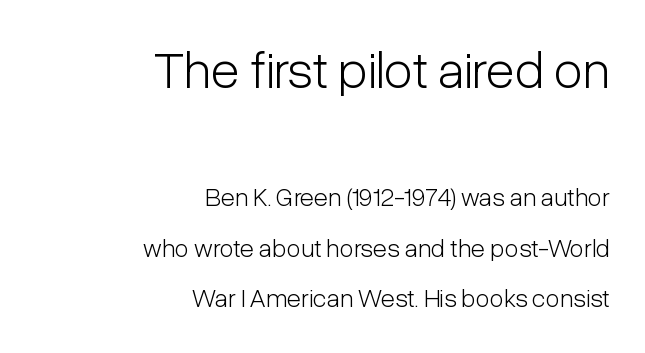
Q: Is the text bold? A: No.
Q: Is the text italic (slanted)? A: No, it is upright.
Q: Is the typeface a serif or a sans-serif typeface? A: Sans-serif.
Q: Is the text underlined? A: No.
Q: How is the paragraph aligned? A: Right-aligned.
Q: Is the spacing between letters normal or unusually wide? A: Normal.
Q: Is the spacing between lines tight, normal or loose? A: Loose.
Q: Which block of text is set in a larger size, the first (top) or the second (bottom)? A: The first (top) one.
Q: Width (condensed, normal, or wide)? A: Condensed.
Q: Stroke contrast? A: Low.
Q: x-height? A: Medium.
Q: Monospaced? A: No.
